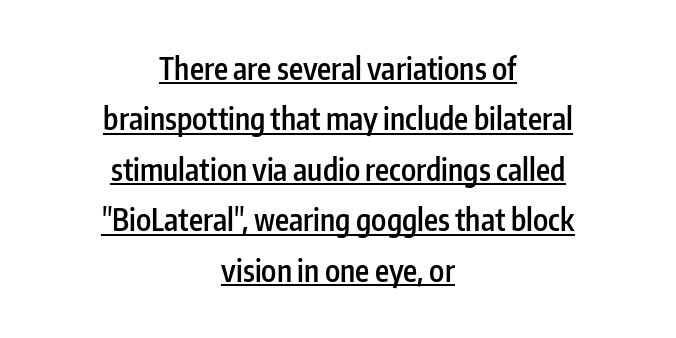
The image shows 30 px semibold, condensed sans-serif type, upright; set centered, normal line spacing (1.68x), normal letter spacing, underlined; low stroke contrast and a medium x-height.
